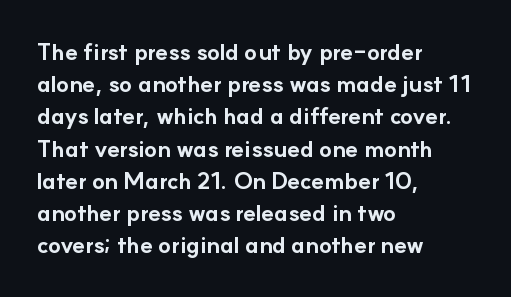
The image shows 23 px bold type, upright; set left-aligned, normal line spacing (1.4x), normal letter spacing, not underlined.
